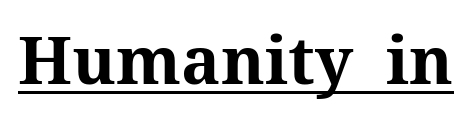
Q: Is the text bold? A: Yes.
Q: Is the text italic (slanted)? A: No, it is upright.
Q: Is the typeface a serif or a sans-serif typeface? A: Serif.
Q: Is the text underlined? A: Yes.
Q: Is the spacing between letters normal or unusually wide? A: Normal.
Q: Width (condensed, normal, or wide)? A: Normal.
Q: Stroke contrast? A: Medium.
Q: x-height? A: Medium.
Q: Monospaced? A: No.
